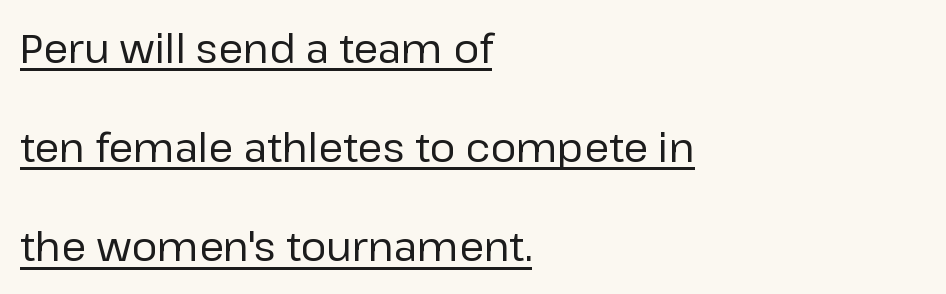
{"serif": "no", "italic": "no", "bold": "no", "weight": "regular", "width": "normal", "stroke_contrast": "low", "x_height": "medium", "monospaced": "no", "underline": "yes", "align": "left", "line_spacing": "loose", "line_spacing_ratio": 2.48, "letter_spacing": "normal", "letter_spacing_em": 0.0, "glyph_px": 40}
